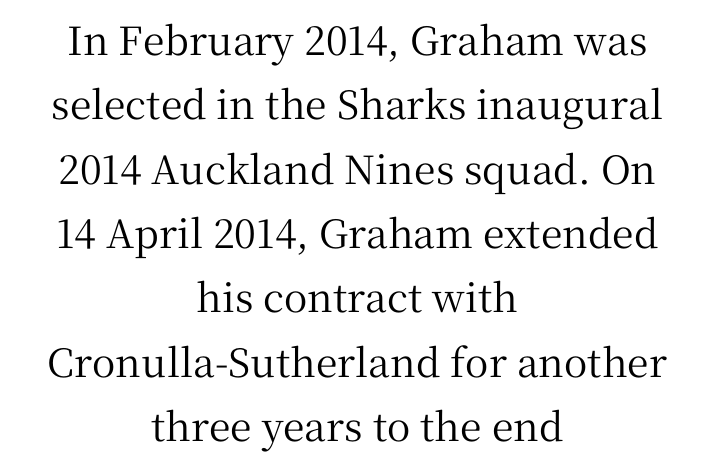
{"serif": "yes", "italic": "no", "width": "normal", "stroke_contrast": "medium", "x_height": "medium", "monospaced": "no", "underline": "no", "align": "center", "line_spacing": "normal", "line_spacing_ratio": 1.65, "letter_spacing": "normal", "letter_spacing_em": 0.0, "glyph_px": 39}
